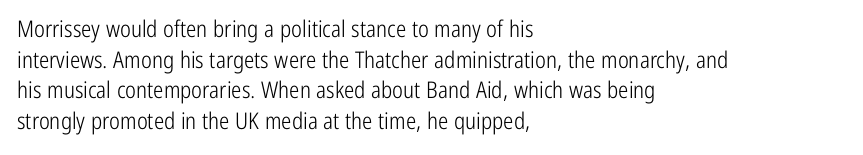
{"italic": "no", "bold": "no", "underline": "no", "align": "left", "line_spacing": "normal", "line_spacing_ratio": 1.33, "letter_spacing": "normal", "letter_spacing_em": 0.0, "glyph_px": 23}
